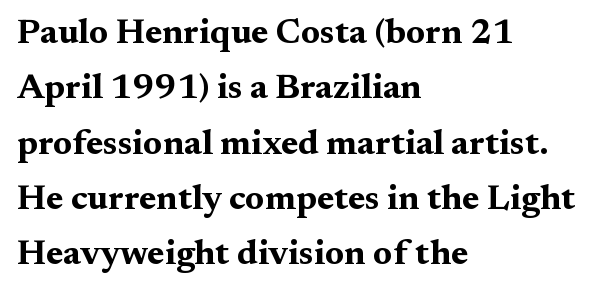
Leftover space on each line is placed entirely after the last word. The type is set solid horizontally, with unmodified tracking. The glyphs are unaccompanied by any horizontal stroke below them. Do the characters align in a grid? No, the font is proportional. In terms of letterform style, serifs are clearly present. Italic? Not at all — the glyphs are vertical.
